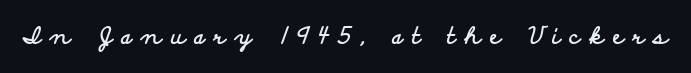
{"bold": "yes", "underline": "no", "letter_spacing": "wide", "letter_spacing_em": 0.4, "glyph_px": 23}
